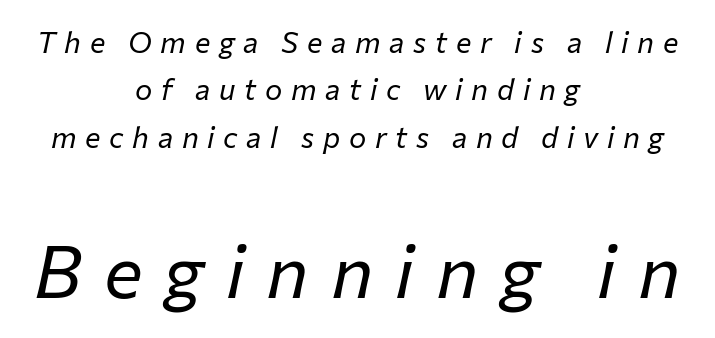
Caption: expanded tracking, letters set apart. These lines are rendered in a variable-pitch font. Small over large — that's the arrangement of the two blocks here. The compositor balanced each line on the midline.
